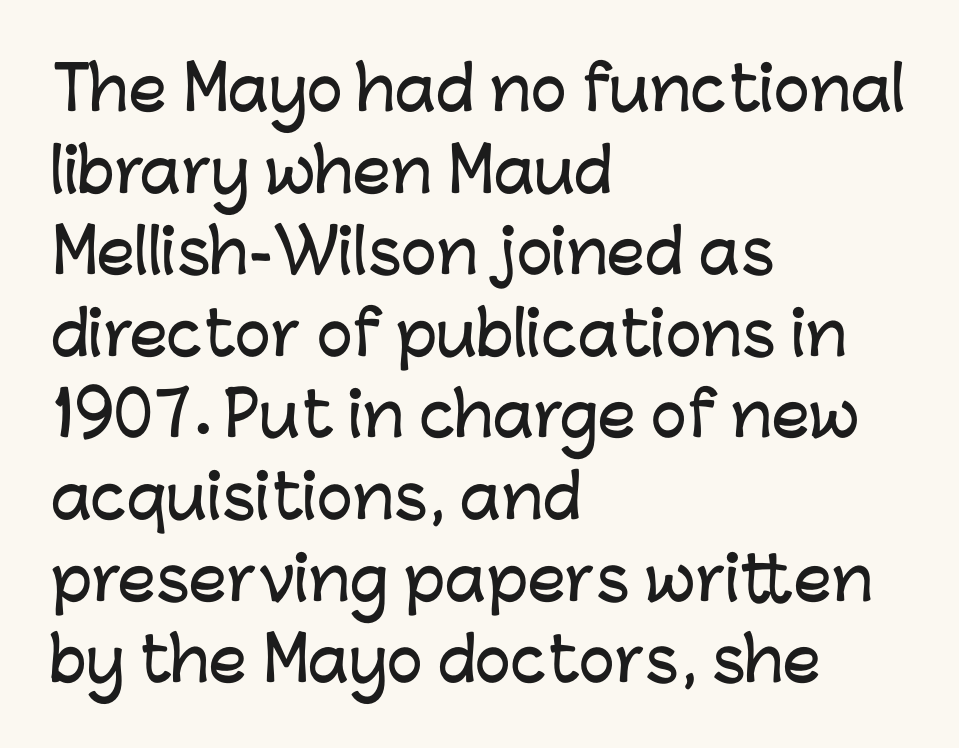
The image shows 60 px sans-serif type, upright; set left-aligned, normal line spacing (1.36x), normal letter spacing, not underlined; low stroke contrast and a medium x-height.
